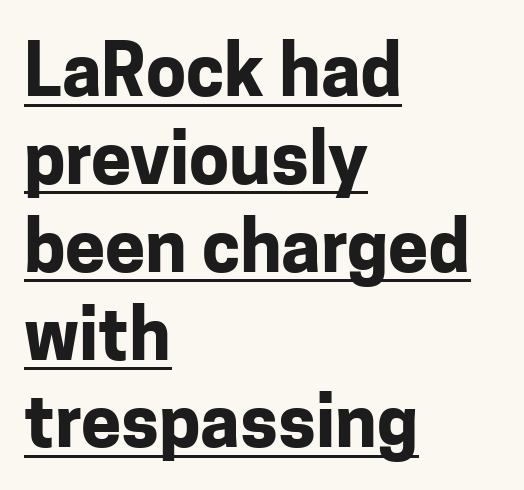
{"serif": "no", "italic": "no", "bold": "yes", "weight": "bold", "width": "normal", "stroke_contrast": "low", "x_height": "medium", "monospaced": "no", "underline": "yes", "align": "left", "line_spacing_ratio": 1.22, "letter_spacing": "normal", "letter_spacing_em": 0.0, "glyph_px": 72}
